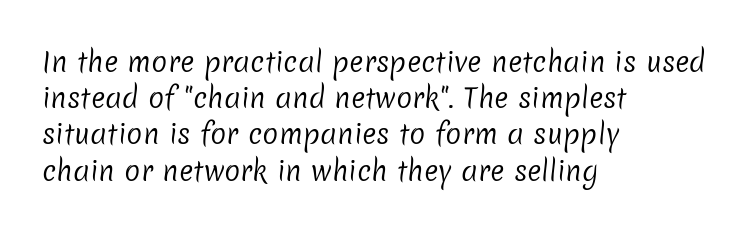
The image shows 27 px text type; set left-aligned, normal line spacing (1.34x), normal letter spacing, not underlined.
